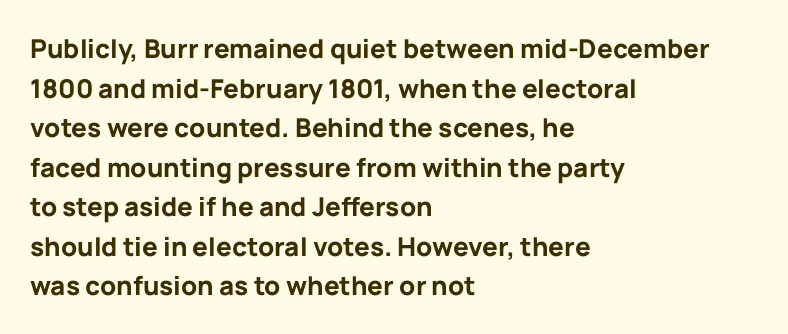
Line spacing here is normal. Words float on clear page, feet unadorned. Each glyph is drawn with heavy, bold strokes. There is no visible air inserted between adjacent glyphs. These lines are set flush left with a ragged right edge. This is roman type, the default non-slanted kind.
